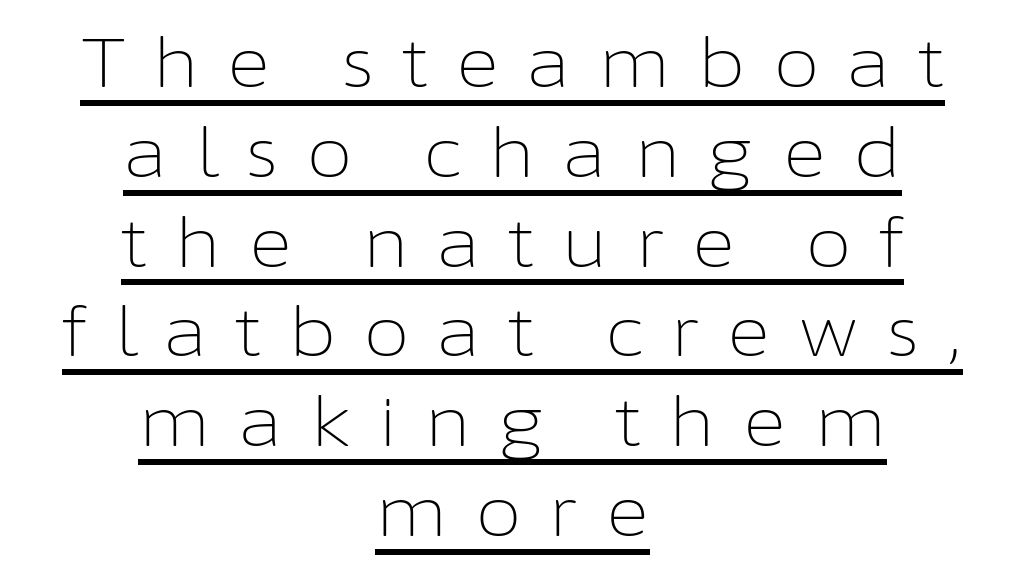
Q: Is the text bold? A: No.
Q: Is the text italic (slanted)? A: No, it is upright.
Q: Is the typeface a serif or a sans-serif typeface? A: Sans-serif.
Q: Is the text underlined? A: Yes.
Q: How is the paragraph aligned? A: Centered.
Q: Is the spacing between letters normal or unusually wide? A: Unusually wide.
Q: Is the spacing between lines tight, normal or loose? A: Normal.
Q: Width (condensed, normal, or wide)? A: Normal.
Q: Stroke contrast? A: Low.
Q: x-height? A: Medium.
Q: Monospaced? A: No.
